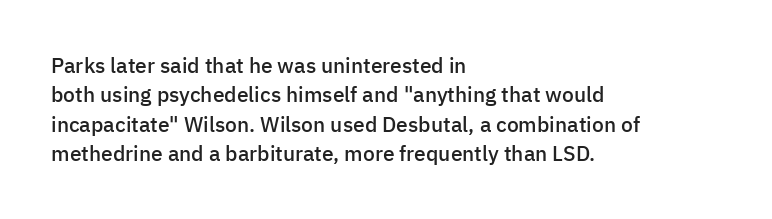
{"italic": "no", "bold": "semi", "underline": "no", "align": "left", "line_spacing": "normal", "line_spacing_ratio": 1.4, "letter_spacing": "normal", "letter_spacing_em": 0.0, "glyph_px": 21}
